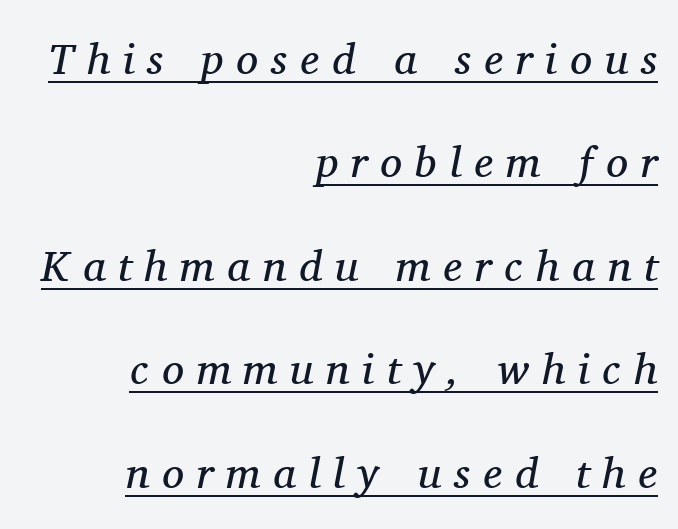
{"serif": "yes", "italic": "yes", "lean": "right", "slant_degrees": 11, "bold": "no", "weight": "regular", "width": "normal", "stroke_contrast": "medium", "x_height": "medium", "monospaced": "no", "underline": "yes", "align": "right", "line_spacing": "loose", "line_spacing_ratio": 2.35, "letter_spacing": "wide", "letter_spacing_em": 0.29, "glyph_px": 44}
